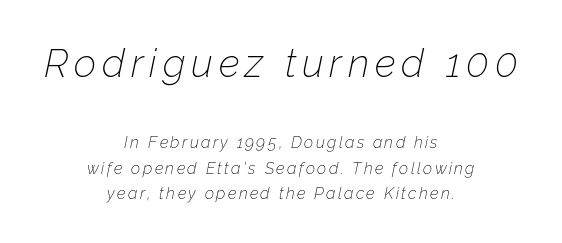
The image shows 39 px thin type, italic (leaning right); set centered, normal line spacing (1.57x), not underlined; the first (top) block is 2.44x larger; low stroke contrast and a medium x-height.
